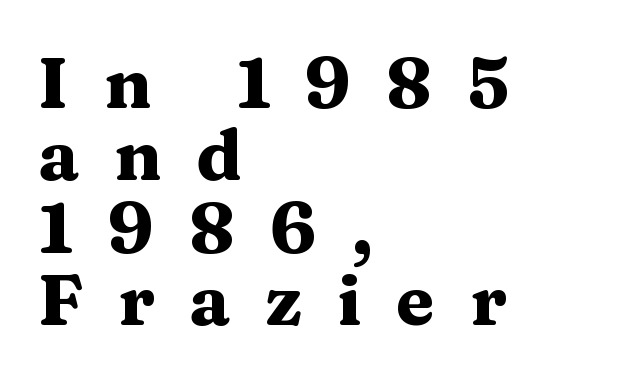
The image shows 71 px heavy, wide serif type, upright; set left-aligned, tight line spacing (1.02x), unusually wide letter spacing (+0.49 em), not underlined; medium stroke contrast and a medium x-height.
